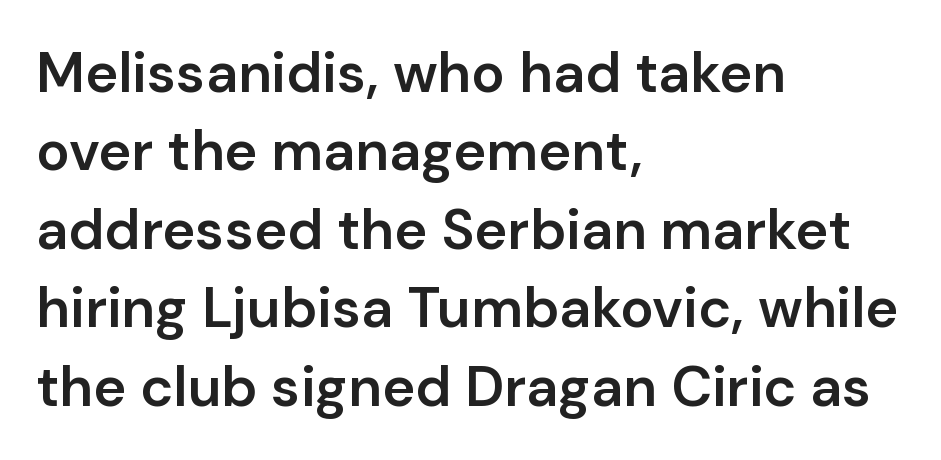
Does the lettering tilt? It doesn't — this is upright. These words are printed semibold, heavier than regular yet not bold. Type style note: lacks serifs. A clean baseline with only descenders dipping below it.
